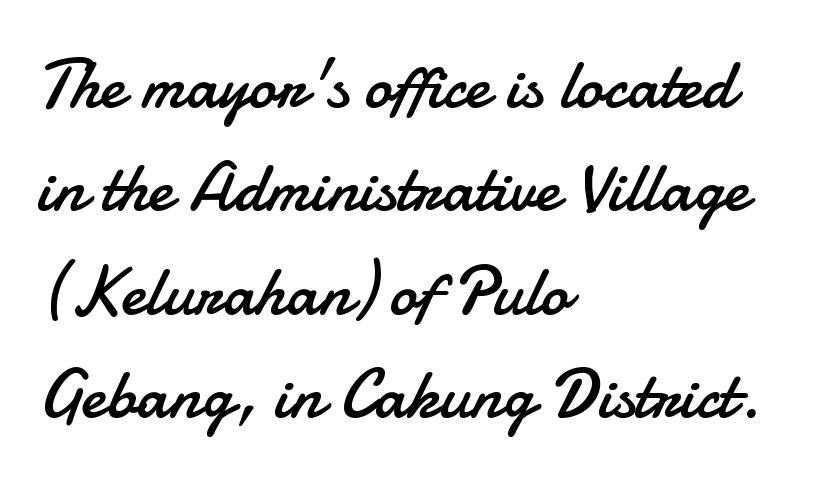
The image shows 69 px regular-weight sans-serif type; set left-aligned, normal line spacing (1.5x), normal letter spacing, not underlined; low stroke contrast and a small x-height.
